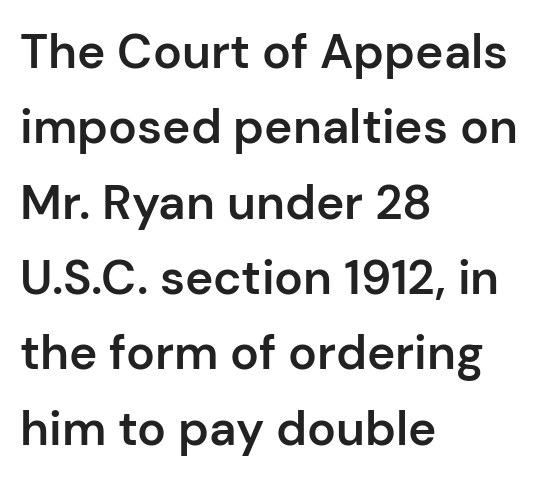
The image shows 48 px semibold sans-serif type, upright; set left-aligned, normal line spacing (1.57x), normal letter spacing, not underlined; low stroke contrast and a medium x-height.
